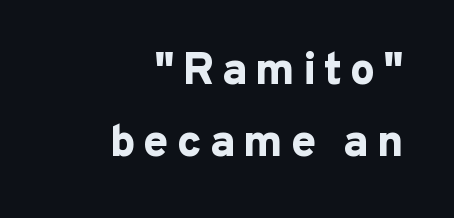
Normally led — the rows are evenly, conventionally spaced. The text was rendered using a sans face with plain stroke endings. The lines are quadded right. You can tell it's not italic because the verticals are truly vertical.
